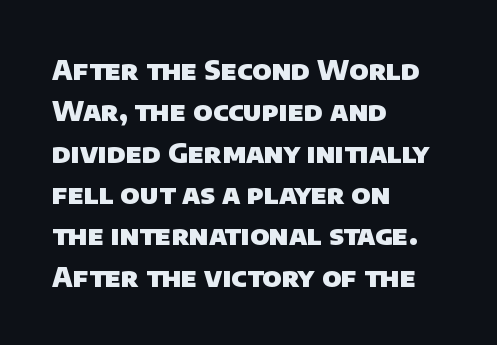
{"bold": "yes", "underline": "no", "align": "left", "line_spacing": "normal", "line_spacing_ratio": 1.53, "letter_spacing": "normal", "letter_spacing_em": 0.0, "glyph_px": 27}
